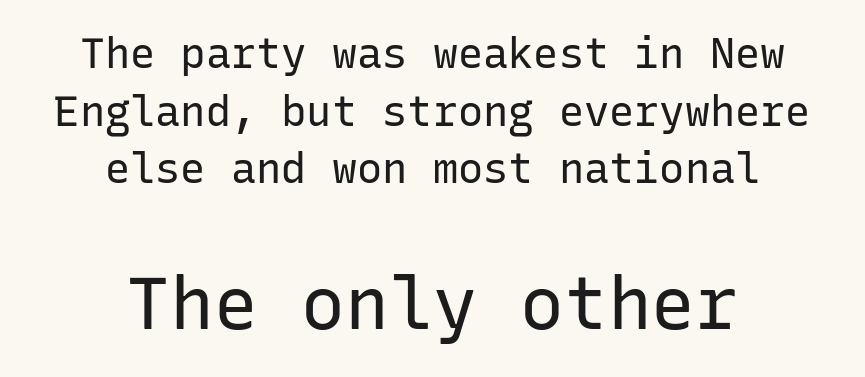
Q: Is the text bold? A: No.
Q: Is the text italic (slanted)? A: No, it is upright.
Q: Is the typeface a serif or a sans-serif typeface? A: Sans-serif.
Q: Is the text underlined? A: No.
Q: How is the paragraph aligned? A: Centered.
Q: Is the spacing between letters normal or unusually wide? A: Normal.
Q: Is the spacing between lines tight, normal or loose? A: Normal.
Q: Which block of text is set in a larger size, the first (top) or the second (bottom)? A: The second (bottom) one.
Q: Width (condensed, normal, or wide)? A: Normal.
Q: Stroke contrast? A: Low.
Q: x-height? A: Medium.
Q: Monospaced? A: Yes.
